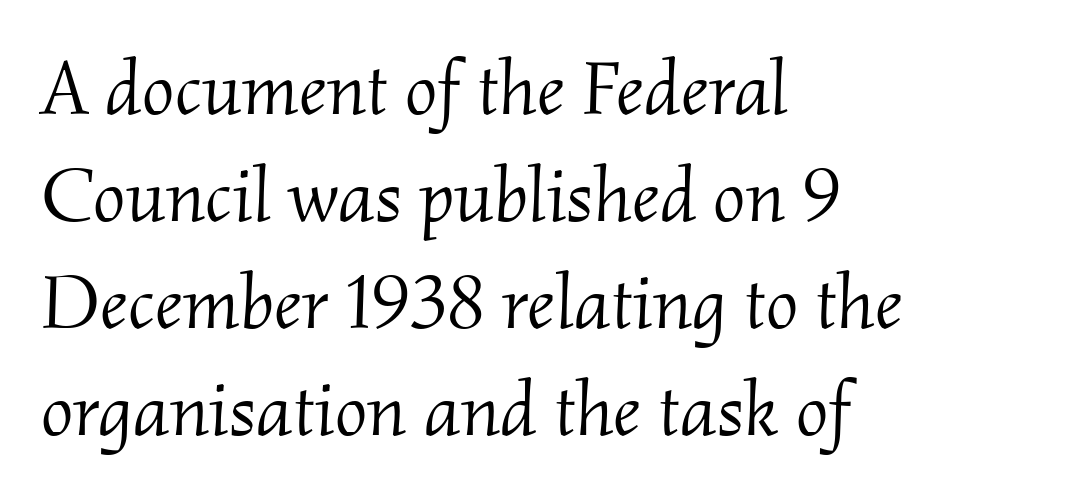
{"serif": "yes", "italic": "yes", "lean": "right", "slant_degrees": 2, "bold": "no", "weight": "light", "width": "normal", "stroke_contrast": "medium", "x_height": "small", "monospaced": "no", "underline": "no", "align": "left", "line_spacing": "normal", "line_spacing_ratio": 1.39, "letter_spacing": "normal", "letter_spacing_em": 0.0, "glyph_px": 77}
